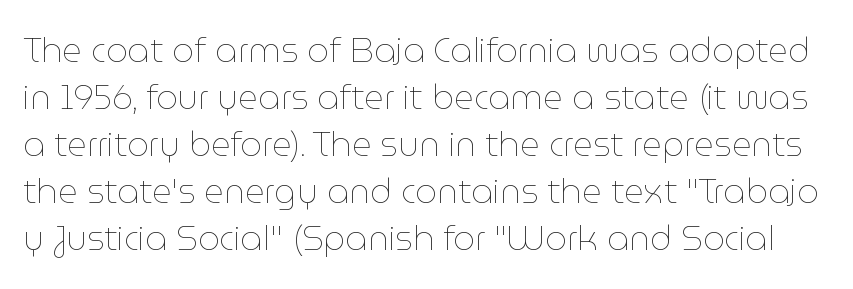
Q: Is the text bold? A: No.
Q: Is the text italic (slanted)? A: No, it is upright.
Q: Is the text underlined? A: No.
Q: Is the spacing between letters normal or unusually wide? A: Normal.
Q: Is the spacing between lines tight, normal or loose? A: Normal.
Q: Width (condensed, normal, or wide)? A: Normal.
Q: Stroke contrast? A: Low.
Q: x-height? A: Medium.
Q: Monospaced? A: No.
